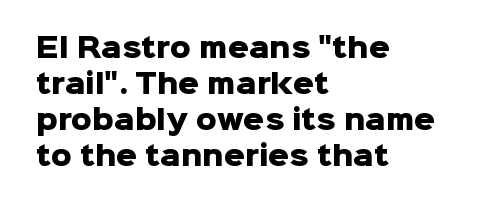
{"italic": "no", "bold": "yes", "underline": "no", "align": "left", "line_spacing": "normal", "line_spacing_ratio": 1.38, "letter_spacing": "normal", "letter_spacing_em": 0.0, "glyph_px": 26}
